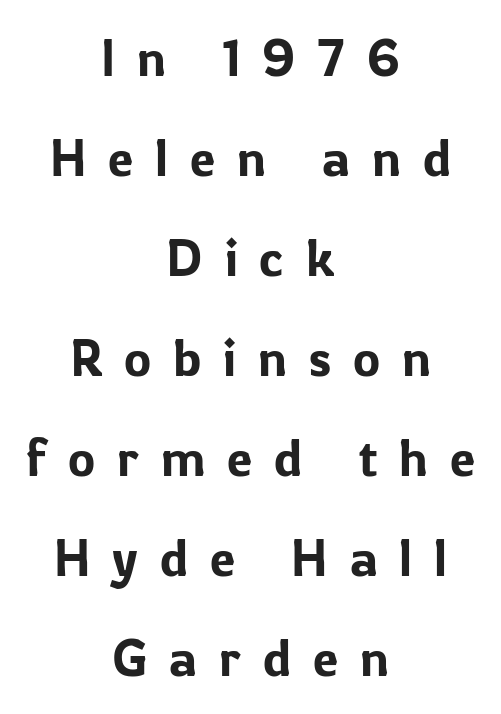
The image shows 51 px sans-serif type, upright; set centered, loose line spacing (1.96x), unusually wide letter spacing (+0.43 em), not underlined; low stroke contrast and a medium x-height.
